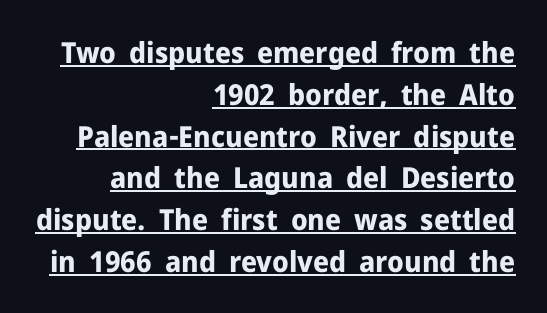
{"serif": "no", "italic": "no", "bold": "yes", "weight": "bold", "width": "normal", "stroke_contrast": "low", "x_height": "medium", "monospaced": "no", "underline": "yes", "align": "right", "line_spacing": "normal", "line_spacing_ratio": 1.44, "letter_spacing": "normal", "letter_spacing_em": 0.0, "glyph_px": 29}
